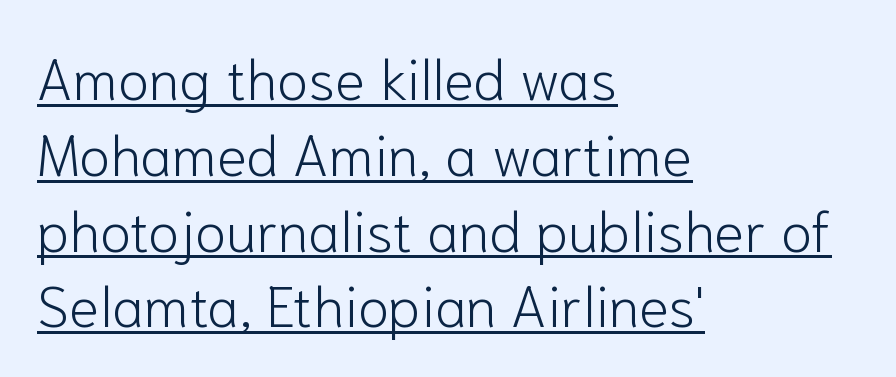
You can tell from the bare stems that sans-serif type was used. Which margin do the lines hug? The left one — the right edge is uneven. Notice how descenders clear the ascenders below comfortably — that's standard leading. The typography opts for an upright posture over an oblique one. The letters sit at their default tracking, neither squeezed nor spread.
